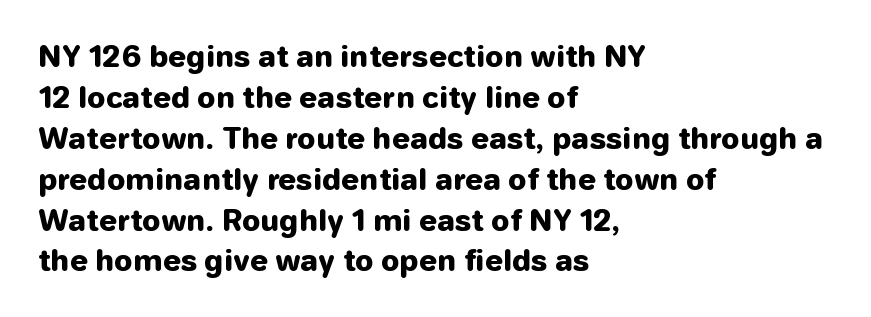
Q: Is the text bold? A: Yes.
Q: Is the text italic (slanted)? A: No, it is upright.
Q: Is the typeface a serif or a sans-serif typeface? A: Sans-serif.
Q: Is the text underlined? A: No.
Q: How is the paragraph aligned? A: Left-aligned.
Q: Is the spacing between letters normal or unusually wide? A: Normal.
Q: Is the spacing between lines tight, normal or loose? A: Normal.
Q: Width (condensed, normal, or wide)? A: Normal.
Q: Stroke contrast? A: Low.
Q: x-height? A: Medium.
Q: Monospaced? A: No.
